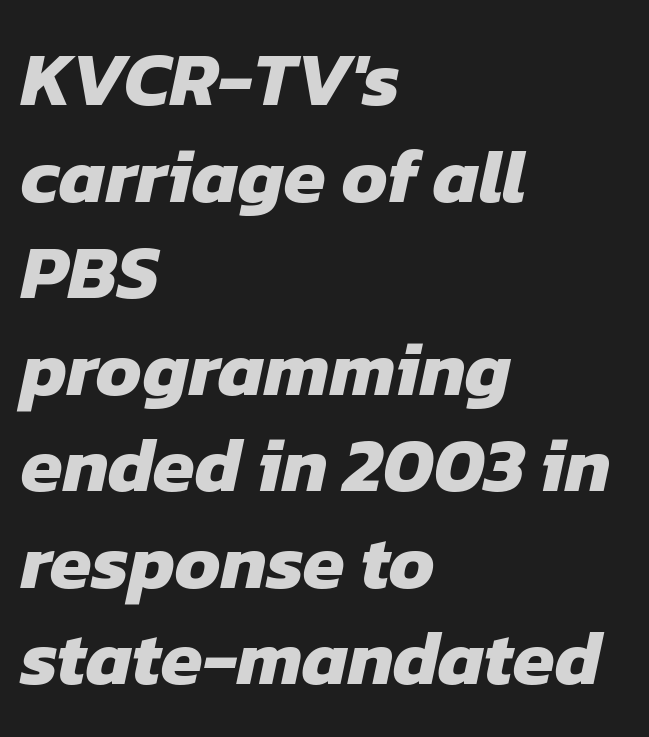
Q: Is the text bold? A: Yes.
Q: Is the typeface a serif or a sans-serif typeface? A: Sans-serif.
Q: Is the text underlined? A: No.
Q: How is the paragraph aligned? A: Left-aligned.
Q: Is the spacing between letters normal or unusually wide? A: Normal.
Q: Is the spacing between lines tight, normal or loose? A: Normal.
Q: Width (condensed, normal, or wide)? A: Normal.
Q: Stroke contrast? A: Low.
Q: x-height? A: Medium.
Q: Monospaced? A: No.
